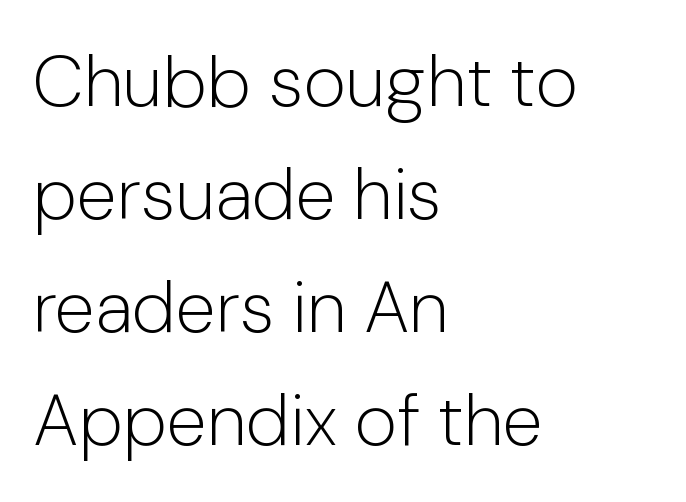
Q: Is the text bold? A: No.
Q: Is the text italic (slanted)? A: No, it is upright.
Q: Is the typeface a serif or a sans-serif typeface? A: Sans-serif.
Q: Is the text underlined? A: No.
Q: How is the paragraph aligned? A: Left-aligned.
Q: Is the spacing between letters normal or unusually wide? A: Normal.
Q: Is the spacing between lines tight, normal or loose? A: Normal.
Q: Width (condensed, normal, or wide)? A: Normal.
Q: Stroke contrast? A: Low.
Q: x-height? A: Medium.
Q: Monospaced? A: No.
